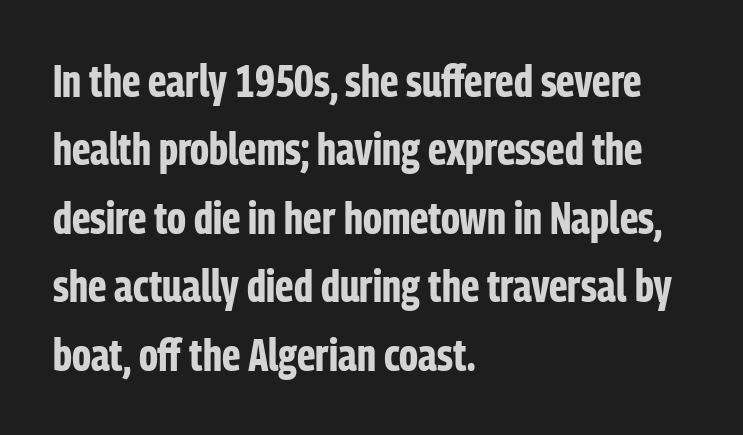
Q: Is the text bold? A: Yes.
Q: Is the text italic (slanted)? A: No, it is upright.
Q: Is the typeface a serif or a sans-serif typeface? A: Sans-serif.
Q: Is the text underlined? A: No.
Q: How is the paragraph aligned? A: Left-aligned.
Q: Is the spacing between letters normal or unusually wide? A: Normal.
Q: Is the spacing between lines tight, normal or loose? A: Normal.
Q: Width (condensed, normal, or wide)? A: Condensed.
Q: Stroke contrast? A: Low.
Q: x-height? A: Medium.
Q: Monospaced? A: No.
